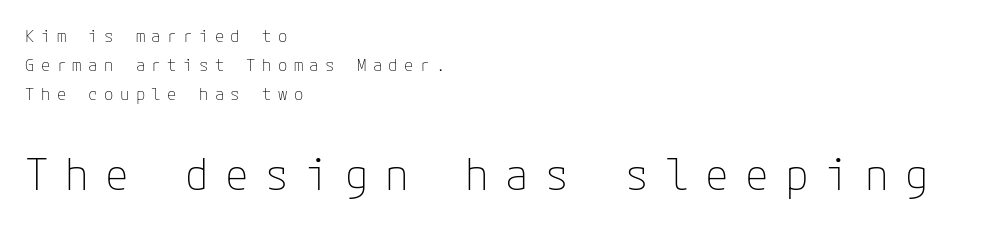
Do the letters lean? They stand straight. In CSS terms this would be text-align: left. In this sample the second text group is rendered at the bigger scale. A sans-serif font was chosen for this passage.
